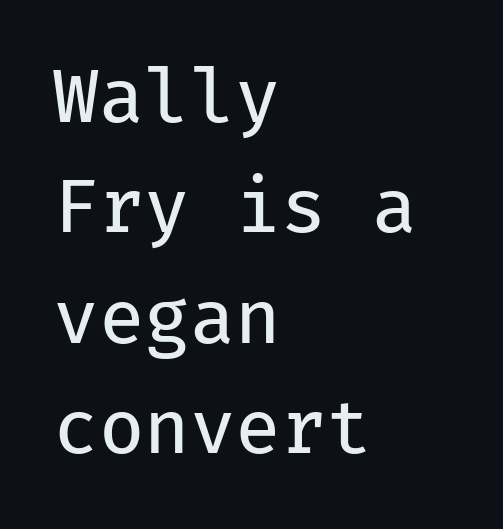
Is this a heavy cut? Hardly; it is regular or lighter. Leading: standard. The letters sit at their default tracking, neither squeezed nor spread. Spacing verdict: monospaced, one width for all characters. Do the letters lean? They stand straight. All the whitespace from short lines collects on the right.
